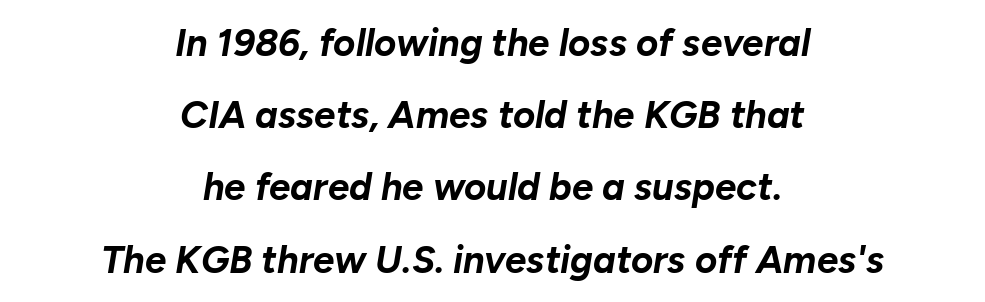
Q: Is the text bold? A: Yes.
Q: Is the text italic (slanted)? A: Yes, it leans right by about 10 degrees.
Q: Is the text underlined? A: No.
Q: How is the paragraph aligned? A: Centered.
Q: Is the spacing between letters normal or unusually wide? A: Normal.
Q: Is the spacing between lines tight, normal or loose? A: Loose.
Q: Width (condensed, normal, or wide)? A: Normal.
Q: Stroke contrast? A: Low.
Q: x-height? A: Medium.
Q: Monospaced? A: No.
